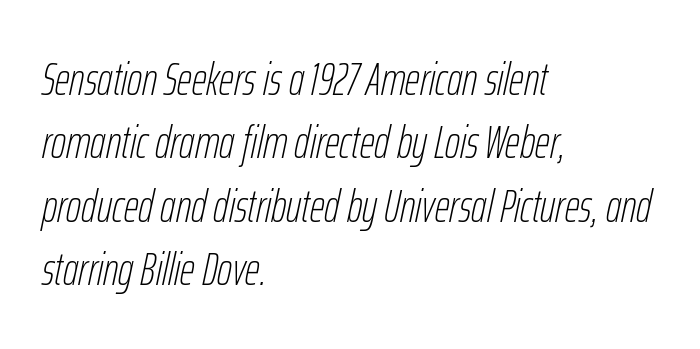
The image shows 46 px thin, condensed type, italic (leaning right); set left-aligned, normal line spacing (1.38x), normal letter spacing, not underlined; low stroke contrast and a medium x-height.
